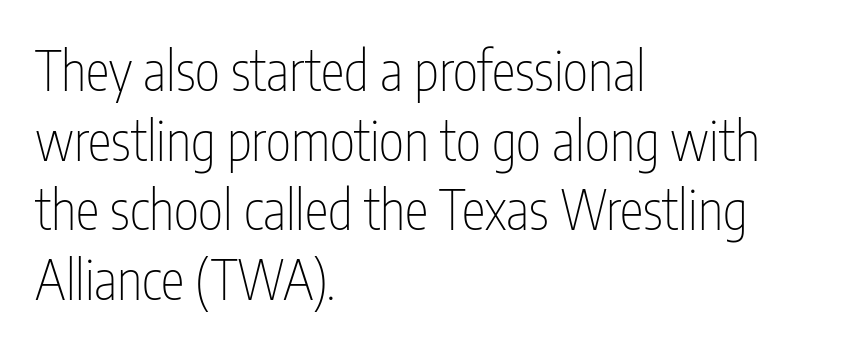
{"serif": "no", "italic": "no", "bold": "no", "weight": "thin", "width": "condensed", "stroke_contrast": "low", "x_height": "medium", "monospaced": "no", "underline": "no", "align": "left", "line_spacing": "normal", "line_spacing_ratio": 1.29, "letter_spacing": "normal", "letter_spacing_em": 0.0, "glyph_px": 54}
